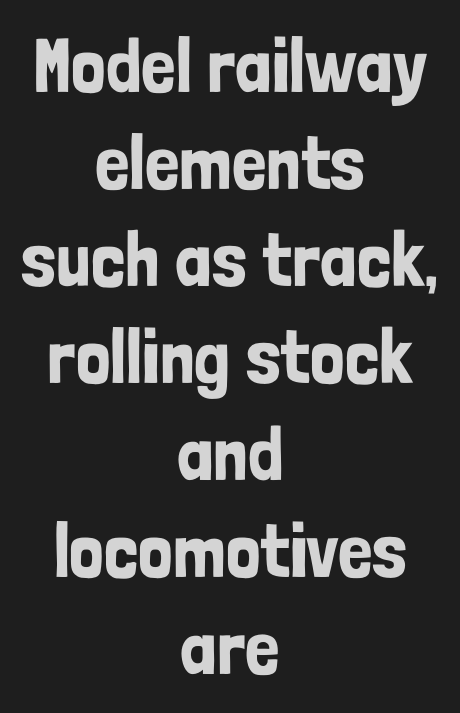
{"serif": "no", "italic": "no", "width": "condensed", "stroke_contrast": "low", "x_height": "medium", "monospaced": "no", "underline": "no", "align": "center", "line_spacing": "normal", "line_spacing_ratio": 1.26, "letter_spacing": "normal", "letter_spacing_em": 0.0, "glyph_px": 77}
